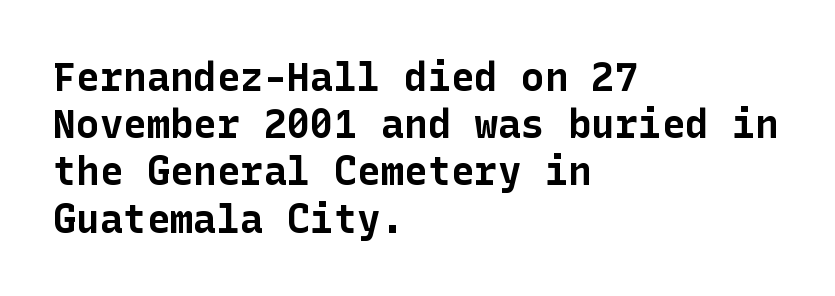
{"serif": "no", "italic": "no", "bold": "yes", "weight": "bold", "width": "normal", "stroke_contrast": "low", "x_height": "medium", "underline": "no", "align": "left", "line_spacing_ratio": 1.21, "letter_spacing": "normal", "letter_spacing_em": 0.0, "glyph_px": 39}
